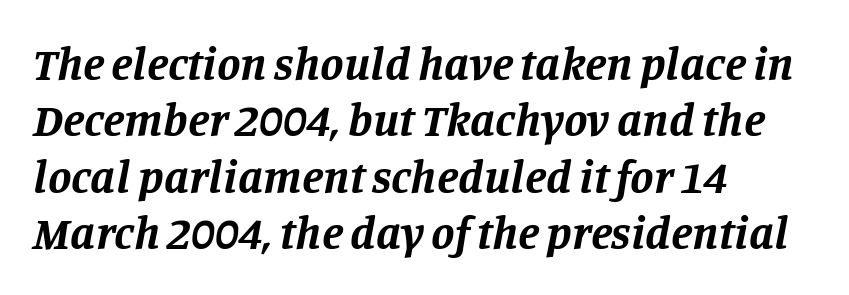
The image shows 47 px bold serif type, italic (leaning right); set left-aligned, line spacing 1.2x, normal letter spacing, not underlined; low stroke contrast and a large x-height.
